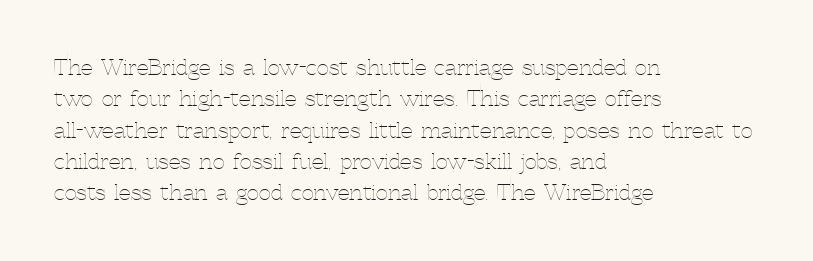
{"italic": "no", "bold": "no", "underline": "no", "align": "left", "line_spacing": "normal", "line_spacing_ratio": 1.49, "letter_spacing": "normal", "letter_spacing_em": 0.0, "glyph_px": 21}
